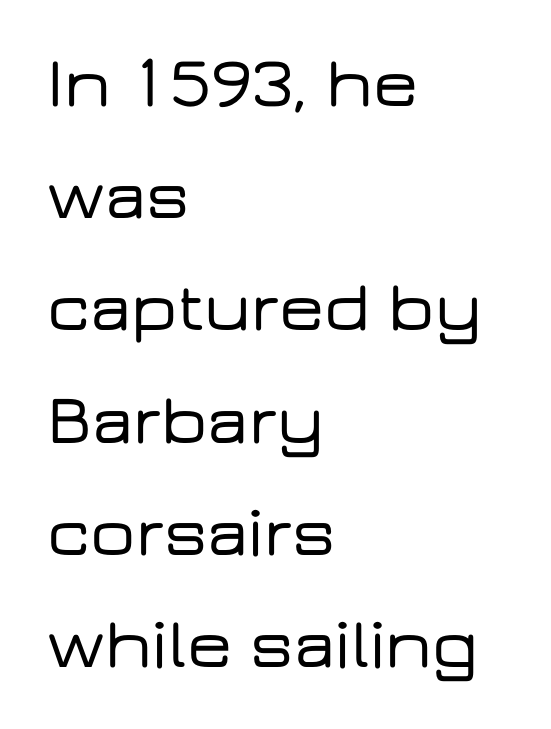
The image shows 71 px wide sans-serif type, upright; set left-aligned, normal line spacing (1.58x), normal letter spacing, not underlined; low stroke contrast and a medium x-height.
